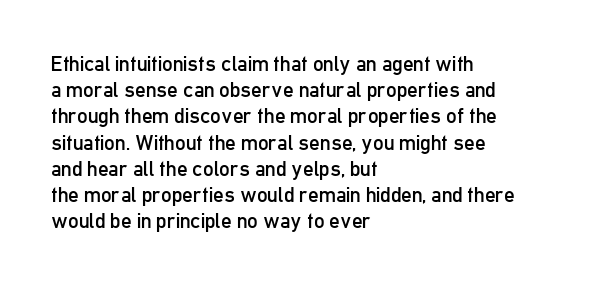
{"italic": "no", "bold": "no", "underline": "no", "align": "left", "line_spacing": "normal", "line_spacing_ratio": 1.25, "letter_spacing": "normal", "letter_spacing_em": 0.0, "glyph_px": 21}
